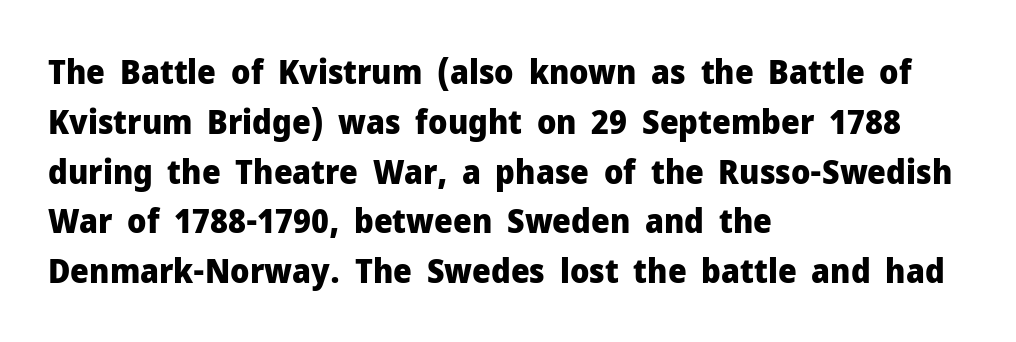
{"serif": "no", "italic": "no", "bold": "yes", "weight": "heavy", "width": "normal", "stroke_contrast": "low", "x_height": "medium", "monospaced": "no", "underline": "no", "align": "left", "line_spacing": "normal", "line_spacing_ratio": 1.51, "letter_spacing": "normal", "letter_spacing_em": 0.0, "glyph_px": 33}
